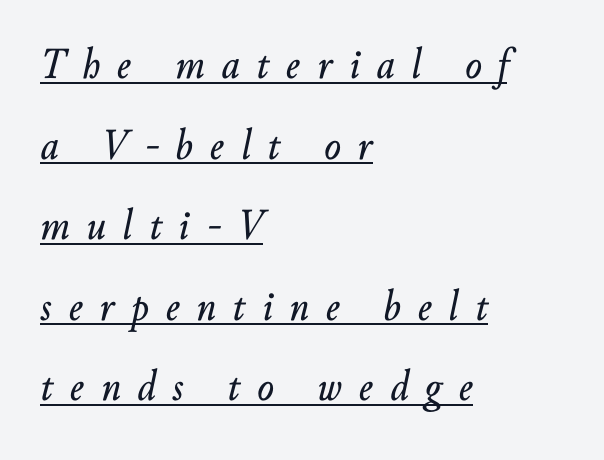
The image shows 44 px text type, italic (leaning right); set left-aligned, line spacing 1.83x, unusually wide letter spacing (+0.38 em), underlined; low stroke contrast and a small x-height.
